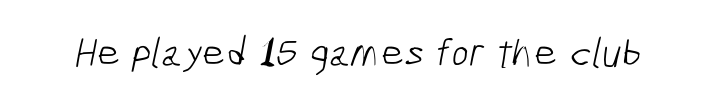
The image shows 41 px light, condensed sans-serif type; set normal letter spacing, not underlined; low stroke contrast and a medium x-height.
